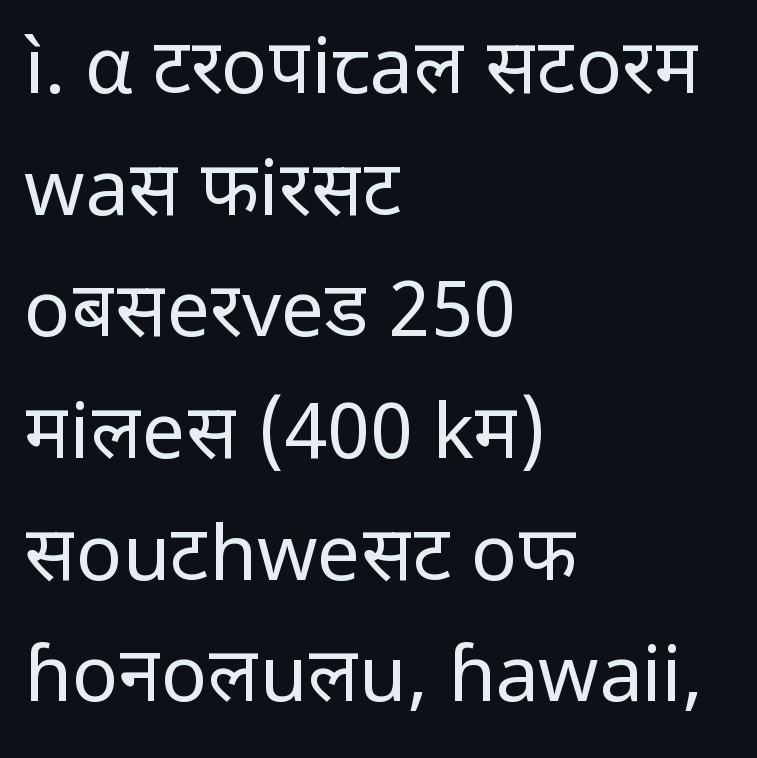
{"serif": "no", "italic": "no", "bold": "no", "weight": "regular", "width": "normal", "stroke_contrast": "low", "x_height": "medium", "monospaced": "no", "underline": "no", "align": "left", "line_spacing": "normal", "line_spacing_ratio": 1.58, "letter_spacing": "normal", "letter_spacing_em": 0.0, "glyph_px": 77}
